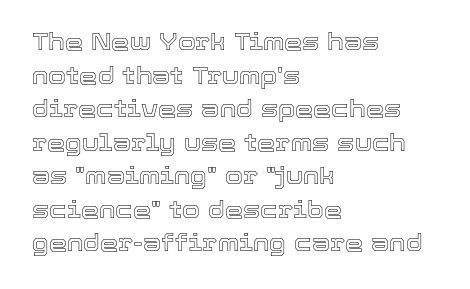
Notice how the passage keeps a crisp vertical edge on the left only. Ascenders rise straight up at ninety degrees. The passage shown is not underscored anywhere. Tracking value appears to be zero — textbook default spacing.
